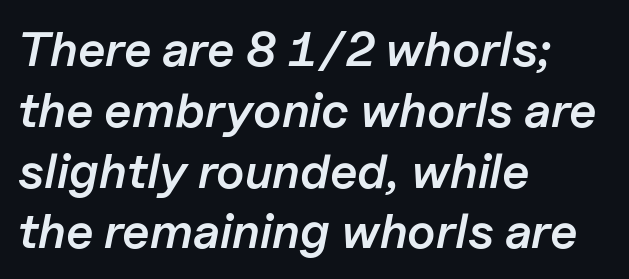
Q: Is the text bold? A: Semi-bold.
Q: Is the text italic (slanted)? A: Yes, it leans right by about 11 degrees.
Q: Is the text underlined? A: No.
Q: How is the paragraph aligned? A: Left-aligned.
Q: Is the spacing between letters normal or unusually wide? A: Normal.
Q: Width (condensed, normal, or wide)? A: Normal.
Q: Stroke contrast? A: Low.
Q: x-height? A: Medium.
Q: Monospaced? A: No.
